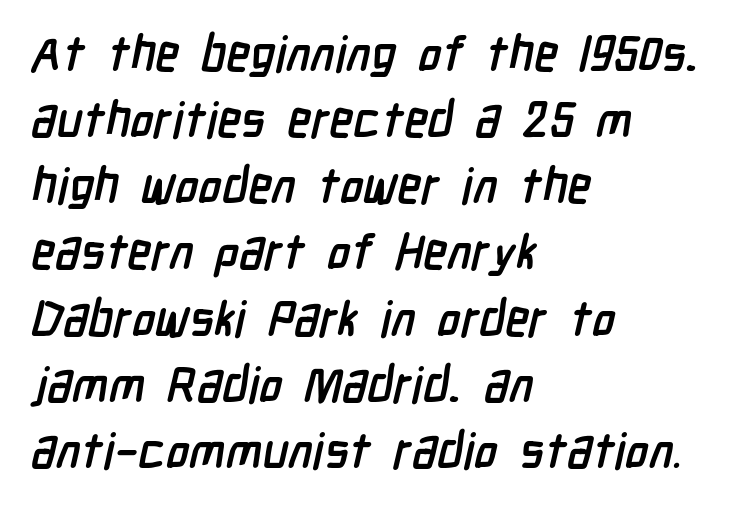
Q: Is the text bold? A: Yes.
Q: Is the typeface a serif or a sans-serif typeface? A: Sans-serif.
Q: Is the text underlined? A: No.
Q: How is the paragraph aligned? A: Left-aligned.
Q: Is the spacing between letters normal or unusually wide? A: Normal.
Q: Is the spacing between lines tight, normal or loose? A: Normal.
Q: Width (condensed, normal, or wide)? A: Condensed.
Q: Stroke contrast? A: Low.
Q: x-height? A: Medium.
Q: Monospaced? A: No.
